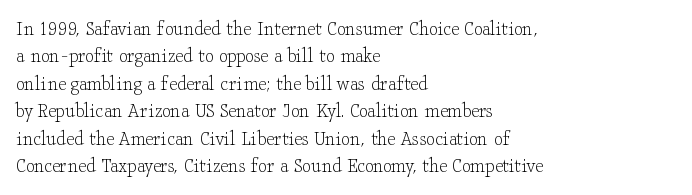
{"italic": "no", "bold": "no", "underline": "no", "align": "left", "line_spacing": "normal", "line_spacing_ratio": 1.25, "letter_spacing": "normal", "letter_spacing_em": 0.0, "glyph_px": 22}
